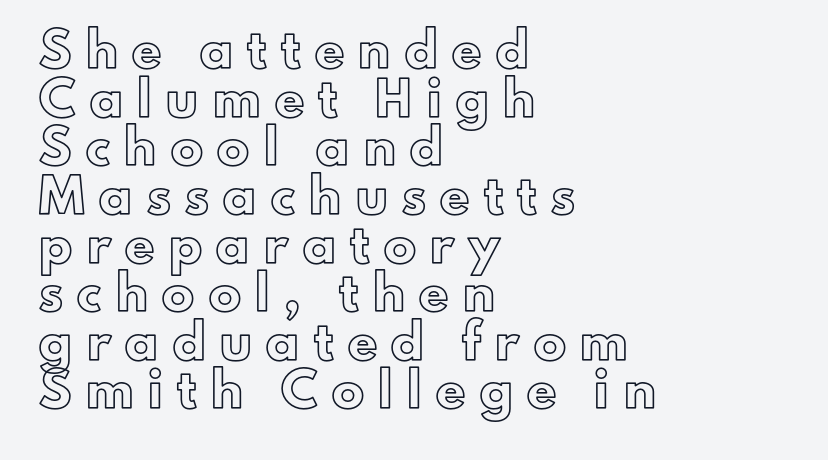
Q: Is the text italic (slanted)? A: No, it is upright.
Q: Is the text underlined? A: No.
Q: How is the paragraph aligned? A: Left-aligned.
Q: Is the spacing between letters normal or unusually wide? A: Unusually wide.
Q: Is the spacing between lines tight, normal or loose? A: Normal.
Q: Width (condensed, normal, or wide)? A: Normal.
Q: x-height? A: Small.
Q: Monospaced? A: No.
